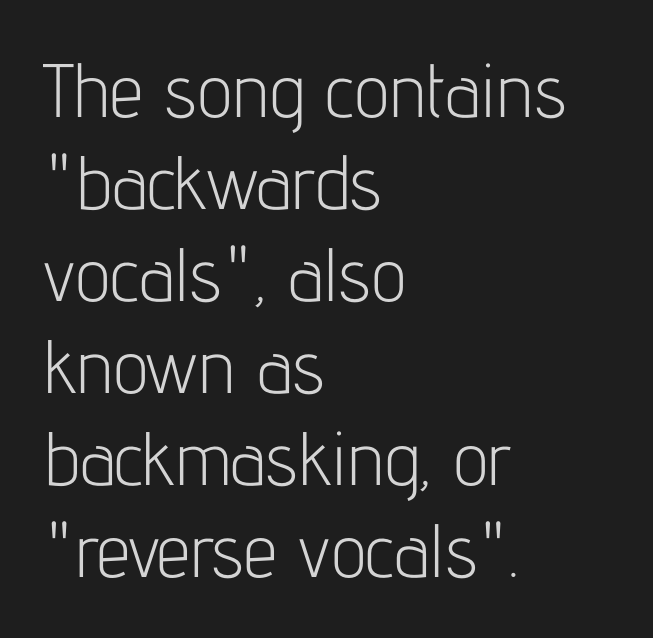
The image shows 76 px light, condensed sans-serif type, upright; set left-aligned, line spacing 1.21x, normal letter spacing, not underlined; low stroke contrast and a medium x-height.
